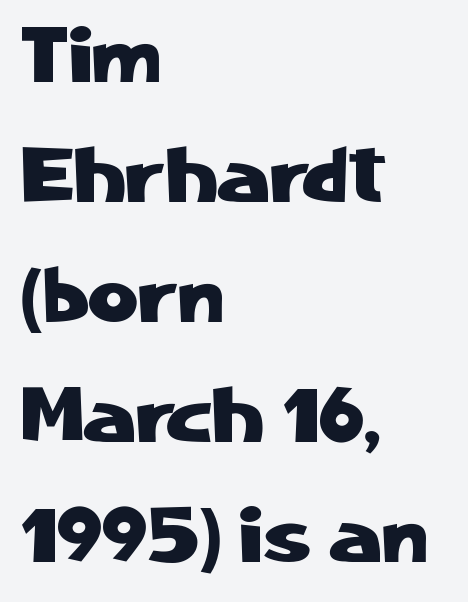
Q: Is the text italic (slanted)? A: No, it is upright.
Q: Is the typeface a serif or a sans-serif typeface? A: Sans-serif.
Q: Is the text underlined? A: No.
Q: How is the paragraph aligned? A: Left-aligned.
Q: Is the spacing between letters normal or unusually wide? A: Normal.
Q: Is the spacing between lines tight, normal or loose? A: Normal.
Q: Width (condensed, normal, or wide)? A: Normal.
Q: Stroke contrast? A: Low.
Q: x-height? A: Medium.
Q: Monospaced? A: No.
